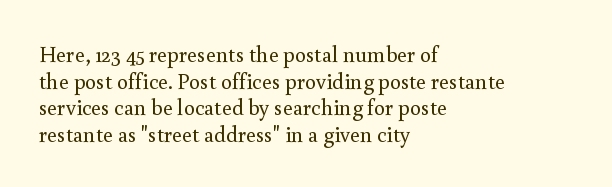
The face used here is rendered with its standard letterfit. The rag falls on the right side of this text block. The typeface has the unassuming heft of standard copy or less. Italic: no, the glyphs are upright roman.
